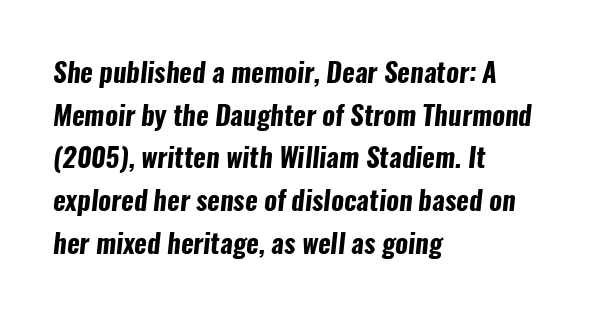
The image shows 27 px bold type; set left-aligned, normal line spacing (1.58x), normal letter spacing, not underlined.
